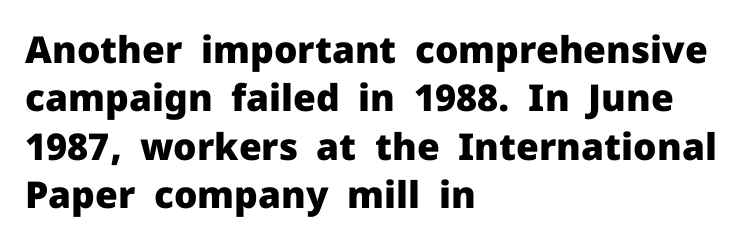
The image shows 37 px heavy sans-serif type, upright; set left-aligned, normal line spacing (1.31x), normal letter spacing, not underlined; low stroke contrast and a medium x-height.
